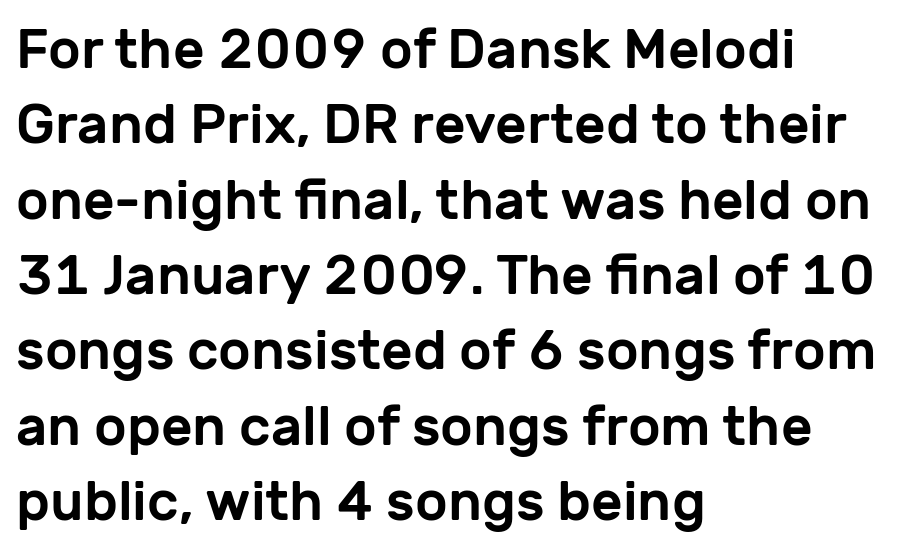
Is this a fixed-width face? No — the glyphs have proportional, varying widths. The gap between lines stays unmarked. Nobody touched the tracking dial on this one. The characters display no serif detailing; their extremities are plain. Every stem runs plumb, perpendicular to the baseline.
